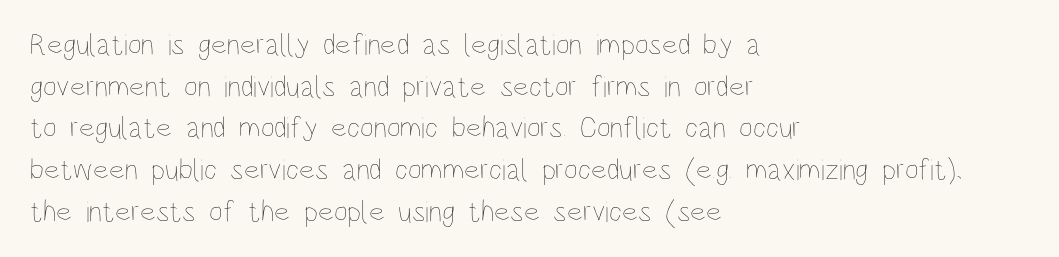
{"italic": "no", "bold": "no", "weight": "thin", "width": "condensed", "stroke_contrast": "low", "x_height": "large", "monospaced": "no", "underline": "no", "align": "left", "line_spacing": "normal", "line_spacing_ratio": 1.39, "letter_spacing": "normal", "letter_spacing_em": 0.0, "glyph_px": 30}
